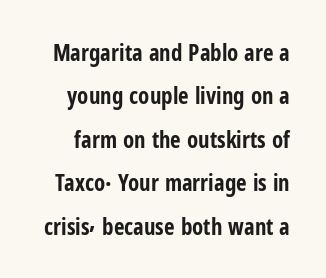
{"italic": "no", "bold": "yes", "underline": "no", "line_spacing_ratio": 1.89, "letter_spacing": "normal", "letter_spacing_em": 0.0, "glyph_px": 23}
